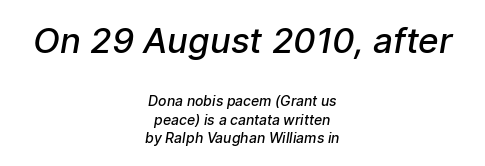
Q: Is the text bold? A: Semi-bold.
Q: Is the typeface a serif or a sans-serif typeface? A: Sans-serif.
Q: Is the text underlined? A: No.
Q: How is the paragraph aligned? A: Centered.
Q: Is the spacing between letters normal or unusually wide? A: Normal.
Q: Is the spacing between lines tight, normal or loose? A: Normal.
Q: Which block of text is set in a larger size, the first (top) or the second (bottom)? A: The first (top) one.
Q: Width (condensed, normal, or wide)? A: Normal.
Q: Stroke contrast? A: Low.
Q: x-height? A: Medium.
Q: Monospaced? A: No.
